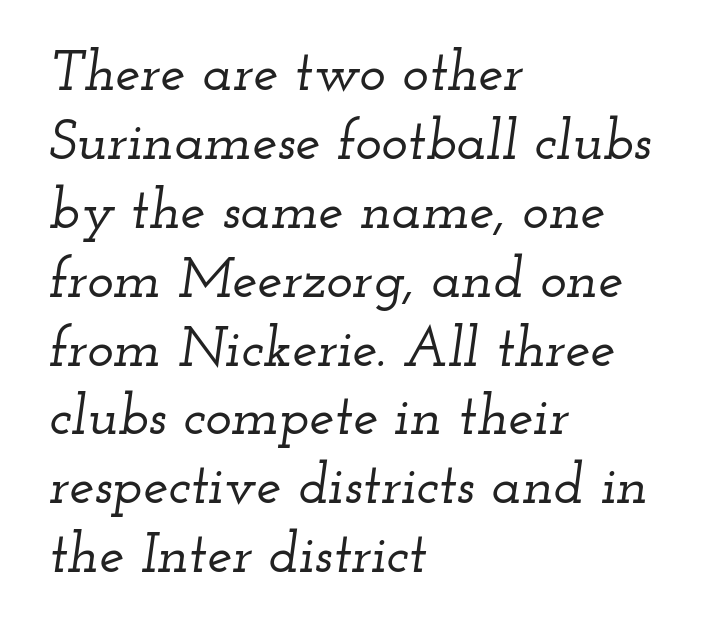
Q: Is the text italic (slanted)? A: Yes, it leans right by about 12 degrees.
Q: Is the typeface a serif or a sans-serif typeface? A: Serif.
Q: Is the text underlined? A: No.
Q: How is the paragraph aligned? A: Left-aligned.
Q: Is the spacing between letters normal or unusually wide? A: Normal.
Q: Width (condensed, normal, or wide)? A: Wide.
Q: Stroke contrast? A: Low.
Q: x-height? A: Small.
Q: Monospaced? A: No.
